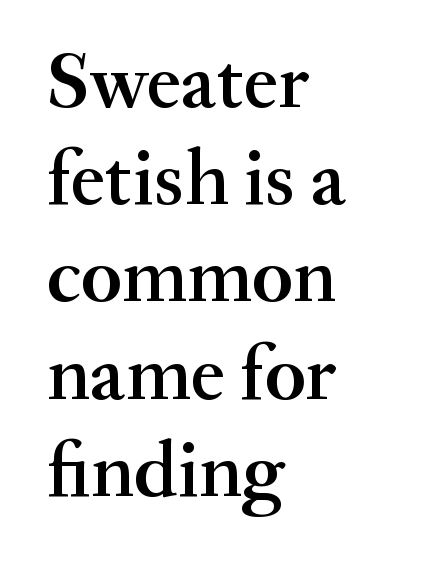
The image shows 79 px semibold serif type, upright; set left-aligned, line spacing 1.23x, normal letter spacing, not underlined; medium stroke contrast and a small x-height.
